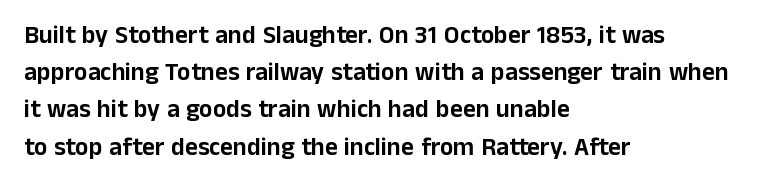
{"italic": "no", "underline": "no", "align": "left", "line_spacing": "normal", "line_spacing_ratio": 1.49, "letter_spacing": "normal", "letter_spacing_em": 0.0, "glyph_px": 25}
